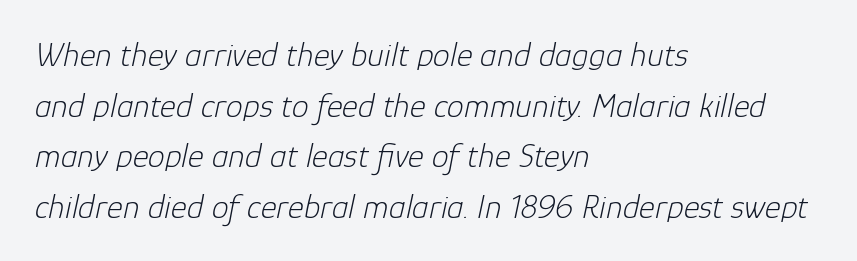
Q: Is the text bold? A: No.
Q: Is the text italic (slanted)? A: Yes, it leans right by about 12 degrees.
Q: Is the text underlined? A: No.
Q: How is the paragraph aligned? A: Left-aligned.
Q: Is the spacing between letters normal or unusually wide? A: Normal.
Q: Is the spacing between lines tight, normal or loose? A: Normal.
Q: Width (condensed, normal, or wide)? A: Normal.
Q: Stroke contrast? A: Low.
Q: x-height? A: Medium.
Q: Monospaced? A: No.
